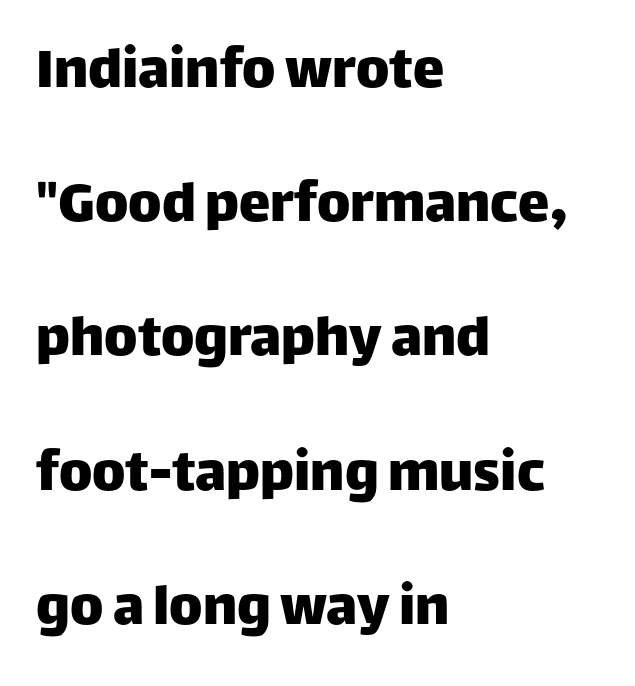
Q: Is the text italic (slanted)? A: No, it is upright.
Q: Is the typeface a serif or a sans-serif typeface? A: Sans-serif.
Q: Is the text underlined? A: No.
Q: How is the paragraph aligned? A: Left-aligned.
Q: Is the spacing between letters normal or unusually wide? A: Normal.
Q: Is the spacing between lines tight, normal or loose? A: Loose.
Q: Width (condensed, normal, or wide)? A: Normal.
Q: Stroke contrast? A: Low.
Q: x-height? A: Large.
Q: Monospaced? A: No.
